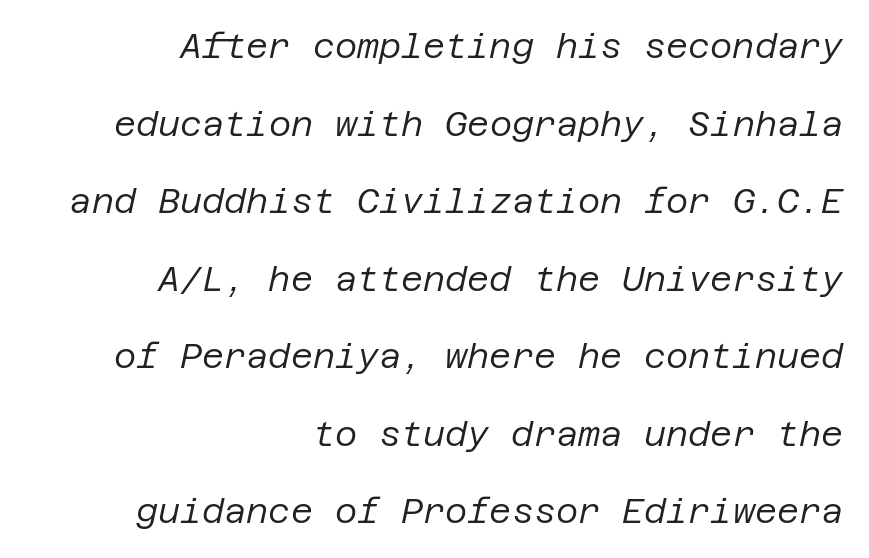
{"italic": "yes", "lean": "right", "slant_degrees": 12, "bold": "no", "weight": "regular", "width": "normal", "stroke_contrast": "low", "x_height": "large", "underline": "no", "align": "right", "line_spacing": "loose", "line_spacing_ratio": 2.28, "letter_spacing": "normal", "letter_spacing_em": 0.0, "glyph_px": 34}
